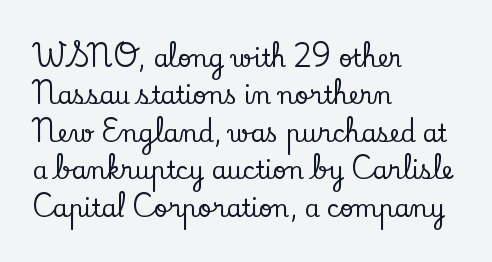
Q: Is the text italic (slanted)? A: No, it is upright.
Q: Is the text underlined? A: No.
Q: How is the paragraph aligned? A: Left-aligned.
Q: Is the spacing between letters normal or unusually wide? A: Normal.
Q: Is the spacing between lines tight, normal or loose? A: Normal.
